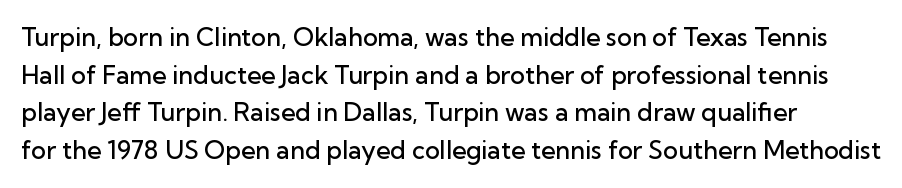
The image shows 25 px text type, upright; set normal line spacing (1.51x), normal letter spacing, not underlined.
